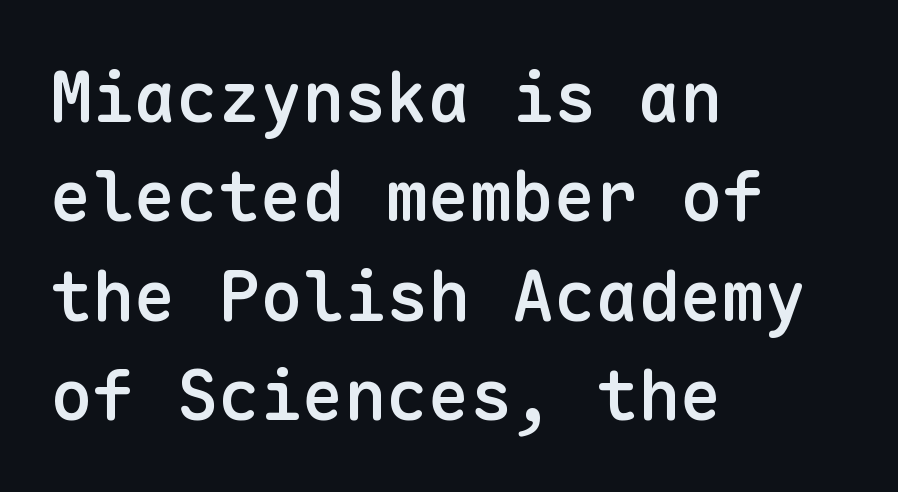
{"serif": "no", "italic": "no", "bold": "semi", "weight": "semibold", "width": "normal", "stroke_contrast": "low", "x_height": "medium", "monospaced": "yes", "underline": "no", "align": "left", "line_spacing": "normal", "line_spacing_ratio": 1.42, "letter_spacing": "normal", "letter_spacing_em": 0.0, "glyph_px": 70}
